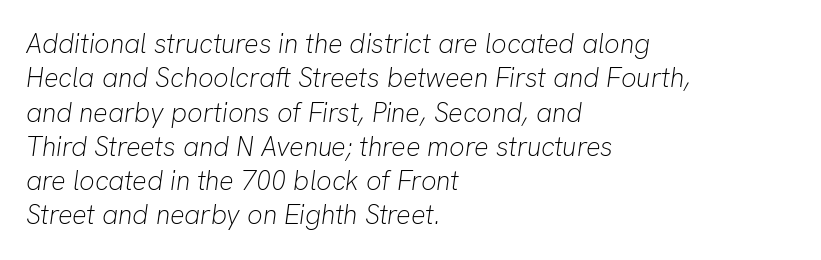
These glyphs show unthickened strokes, regular width or finer. Whoever set this chose a conventional vertical rhythm. The specimen reads as italic at a glance. The compositor pushed each line to the left boundary. This rendering leaves character spacing at its baseline value. Lines of text with bare space underneath.
